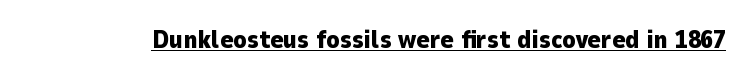
The face used here appears with an underline applied. Nope, not italic — everything's standing straight. This is heavy type, rendered in bold. Nobody touched the tracking dial on this one.
